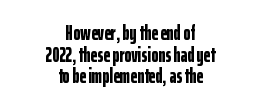
The text block is weighted toward neither margin, spreading evenly from the middle. What weight is shown? A full bold with thick strokes. Quick note: interline space is minimal. The type sits square on the baseline with zero lean. Underlining? Definitely not there. Look at the tracking — it's just the regular setting, nothing added.
